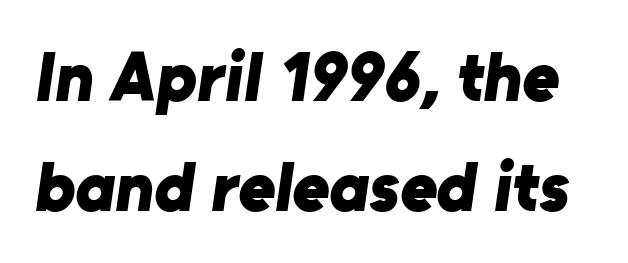
The image shows 71 px bold sans-serif type; set normal line spacing (1.55x), normal letter spacing, not underlined; low stroke contrast and a medium x-height.
